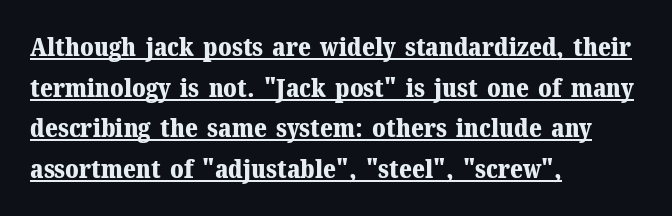
Q: Is the text bold? A: Yes.
Q: Is the text italic (slanted)? A: No, it is upright.
Q: Is the text underlined? A: Yes.
Q: How is the paragraph aligned? A: Left-aligned.
Q: Is the spacing between letters normal or unusually wide? A: Normal.
Q: Is the spacing between lines tight, normal or loose? A: Normal.
